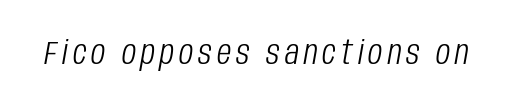
{"italic": "yes", "lean": "right", "slant_degrees": 10, "bold": "no", "weight": "light", "width": "condensed", "stroke_contrast": "low", "x_height": "large", "monospaced": "no", "underline": "no", "glyph_px": 33}
